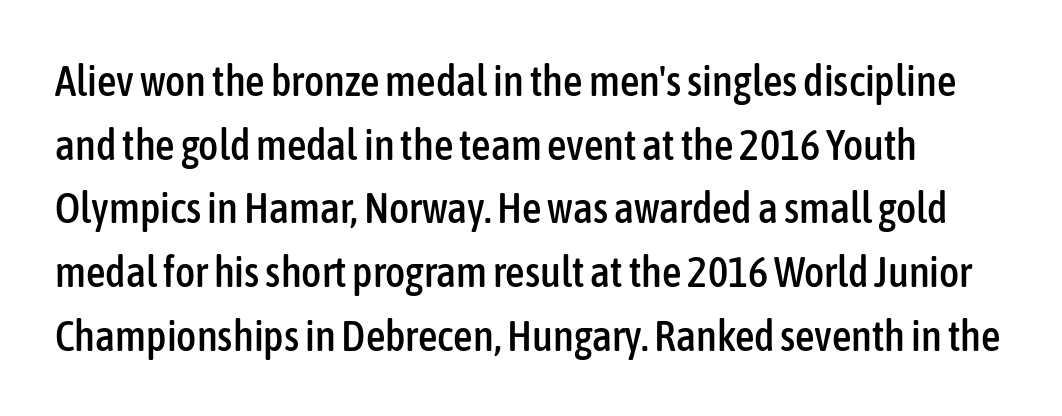
Serifs: no, the terminals of the letterforms are clean. The letters advance in unequal steps, a hallmark of proportional type. The area under the type is left untouched. Quick note: not italic, upright. This sample keeps an unexceptional amount of space between lines.
